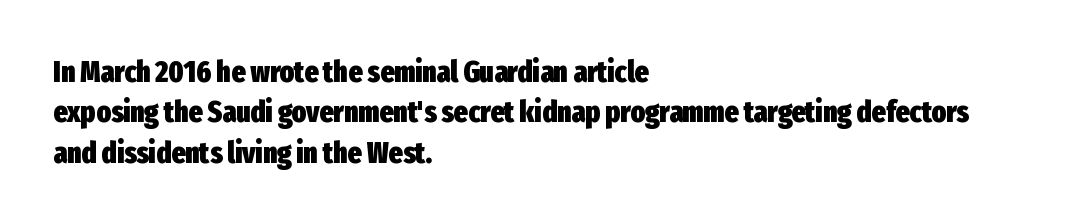
The image shows 30 px heavy, condensed sans-serif type, upright; set left-aligned, normal line spacing (1.35x), normal letter spacing, not underlined; low stroke contrast and a medium x-height.
